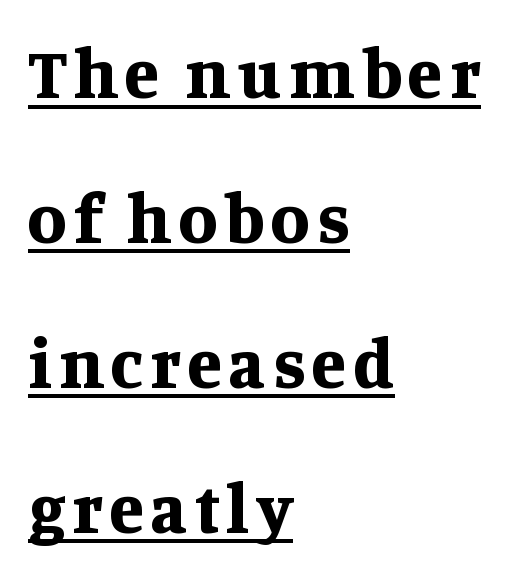
Q: Is the text bold? A: Yes.
Q: Is the text italic (slanted)? A: No, it is upright.
Q: Is the typeface a serif or a sans-serif typeface? A: Serif.
Q: Is the text underlined? A: Yes.
Q: How is the paragraph aligned? A: Left-aligned.
Q: Is the spacing between lines tight, normal or loose? A: Loose.
Q: Width (condensed, normal, or wide)? A: Normal.
Q: Stroke contrast? A: Medium.
Q: x-height? A: Large.
Q: Monospaced? A: No.
